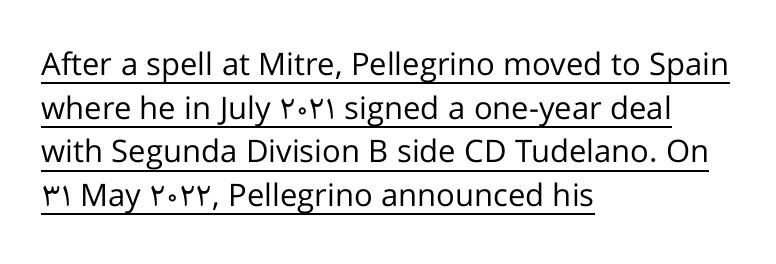
{"serif": "no", "italic": "no", "bold": "no", "weight": "regular", "width": "normal", "stroke_contrast": "low", "x_height": "medium", "monospaced": "no", "underline": "yes", "align": "left", "line_spacing": "normal", "line_spacing_ratio": 1.41, "letter_spacing": "normal", "letter_spacing_em": 0.0, "glyph_px": 31}
